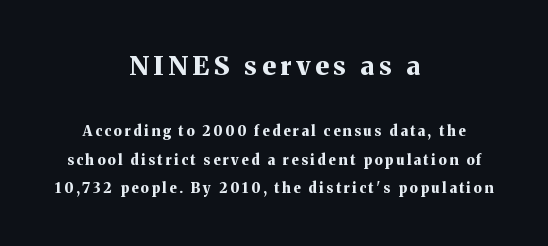
Visually, the top section dominates because its glyphs are scaled up. What weight is shown? A full bold with thick strokes. Honestly, there is no underline to notice here at all. This block would shrink considerably if given ordinary leading; it's expanded now. The axis of the letterforms is exactly vertical.
